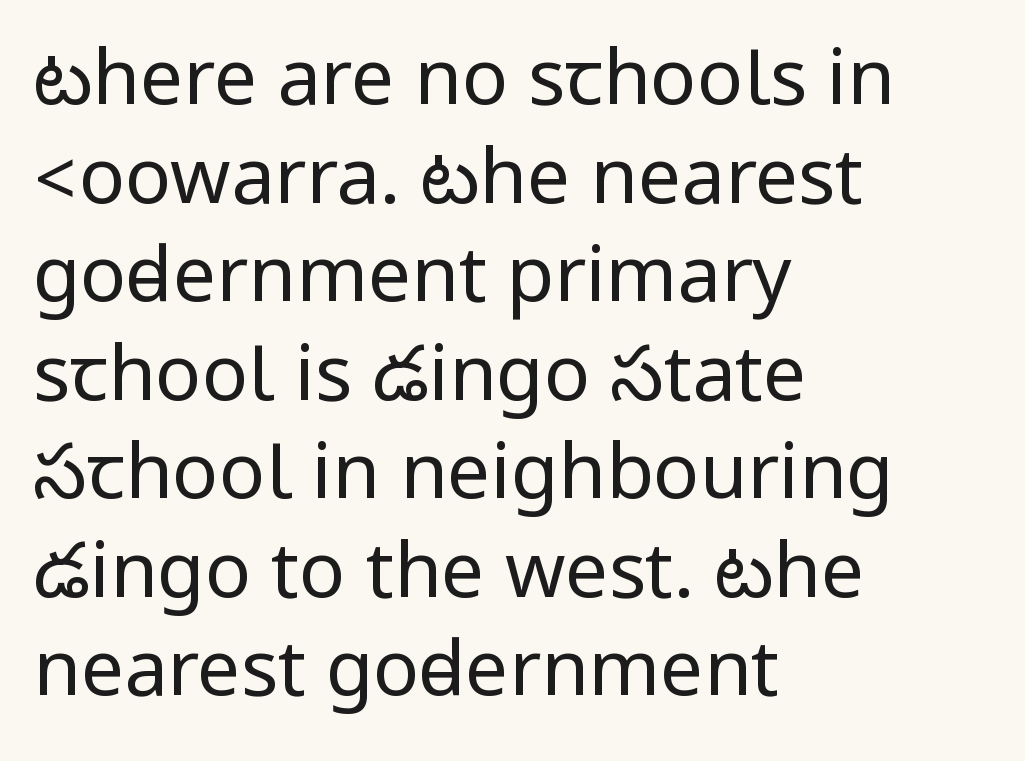
Q: Is the text bold? A: No.
Q: Is the text italic (slanted)? A: No, it is upright.
Q: Is the typeface a serif or a sans-serif typeface? A: Sans-serif.
Q: Is the text underlined? A: No.
Q: How is the paragraph aligned? A: Left-aligned.
Q: Is the spacing between letters normal or unusually wide? A: Normal.
Q: Is the spacing between lines tight, normal or loose? A: Normal.
Q: Width (condensed, normal, or wide)? A: Condensed.
Q: Stroke contrast? A: Low.
